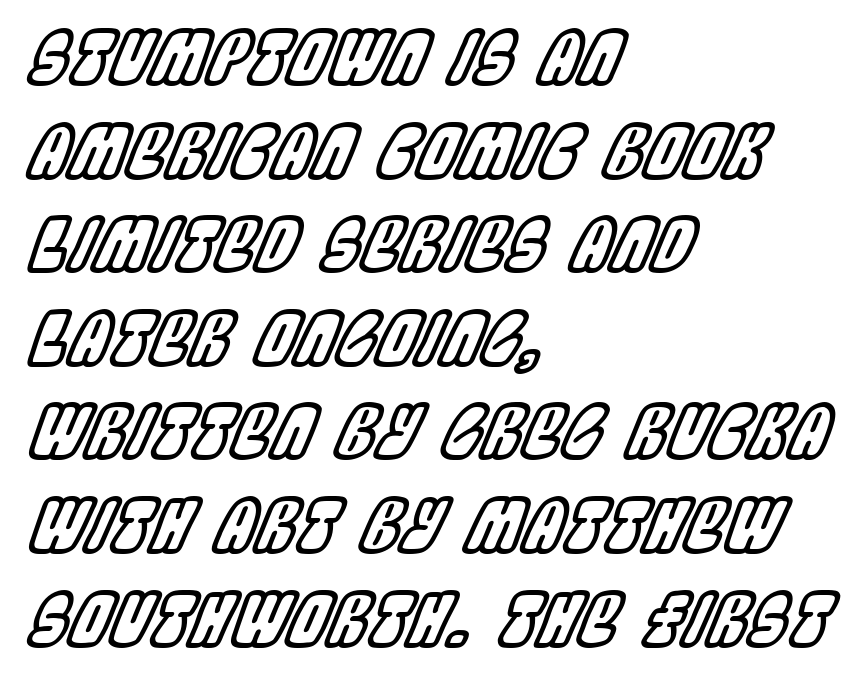
The image shows 72 px condensed type, italic (leaning right); set left-aligned, normal line spacing (1.3x), normal letter spacing, not underlined; a large x-height.
